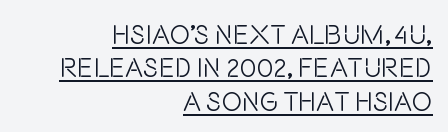
Q: Is the text bold? A: No.
Q: Is the text italic (slanted)? A: No, it is upright.
Q: Is the text underlined? A: Yes.
Q: How is the paragraph aligned? A: Right-aligned.
Q: Is the spacing between letters normal or unusually wide? A: Normal.
